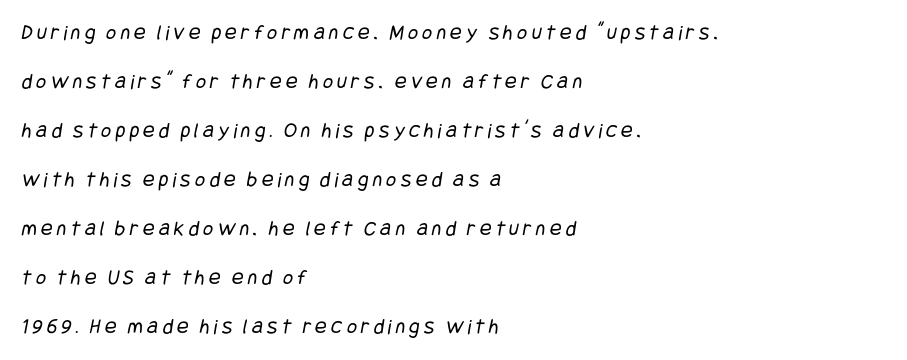
Q: Is the text bold? A: No.
Q: Is the text underlined? A: No.
Q: How is the paragraph aligned? A: Left-aligned.
Q: Is the spacing between lines tight, normal or loose? A: Loose.
